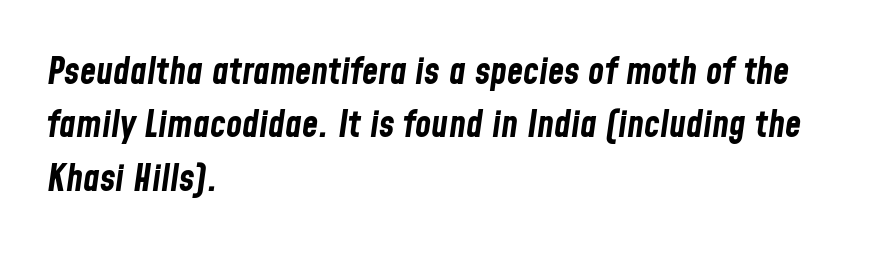
{"italic": "yes", "lean": "right", "slant_degrees": 8, "bold": "yes", "weight": "bold", "width": "condensed", "stroke_contrast": "low", "x_height": "medium", "monospaced": "no", "underline": "no", "align": "left", "line_spacing": "normal", "line_spacing_ratio": 1.44, "letter_spacing": "normal", "letter_spacing_em": 0.0, "glyph_px": 37}
